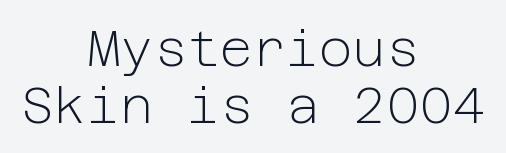
{"serif": "no", "italic": "no", "bold": "no", "weight": "light", "width": "normal", "stroke_contrast": "low", "x_height": "medium", "underline": "no", "align": "center", "line_spacing": "tight", "line_spacing_ratio": 1.11, "letter_spacing": "normal", "letter_spacing_em": 0.0, "glyph_px": 51}
